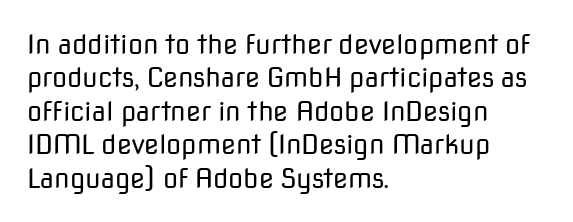
{"italic": "no", "bold": "no", "underline": "no", "align": "left", "line_spacing_ratio": 1.24, "letter_spacing": "normal", "letter_spacing_em": 0.0, "glyph_px": 27}
